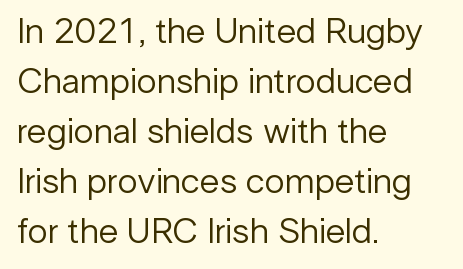
Q: Is the text bold? A: No.
Q: Is the text italic (slanted)? A: No, it is upright.
Q: Is the typeface a serif or a sans-serif typeface? A: Sans-serif.
Q: Is the text underlined? A: No.
Q: How is the paragraph aligned? A: Left-aligned.
Q: Is the spacing between letters normal or unusually wide? A: Normal.
Q: Is the spacing between lines tight, normal or loose? A: Normal.
Q: Width (condensed, normal, or wide)? A: Normal.
Q: Stroke contrast? A: Low.
Q: x-height? A: Medium.
Q: Monospaced? A: No.
